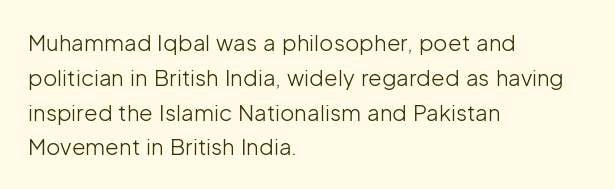
All the whitespace from short lines collects on the right. No extra tracking has been applied to these lines. Characters remain perfectly vertical along every line. The space beneath each line is pristine and unruled. Vertical stems look standard width or narrower in stroke.
